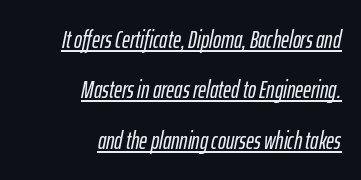
{"italic": "yes", "lean": "right", "slant_degrees": 12, "underline": "yes", "align": "right", "line_spacing": "loose", "line_spacing_ratio": 2.1, "letter_spacing": "normal", "letter_spacing_em": 0.0, "glyph_px": 24}
